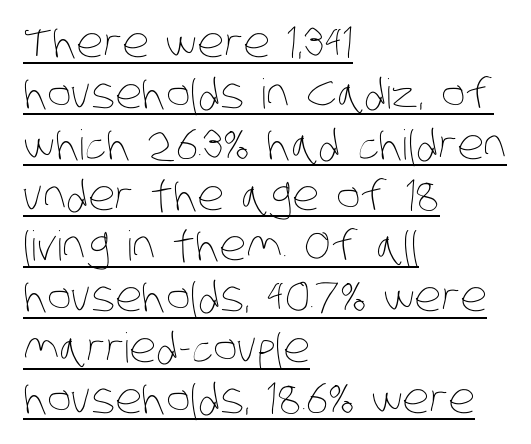
Each word holds together tightly as a unit, with standard inter-letter gaps. You could not count columns in this text — the font is proportionally spaced. Like a heading marked for emphasis, these lines bear an underscore. Alignment: flush left. Bold? No — there's no thickening of the strokes.
